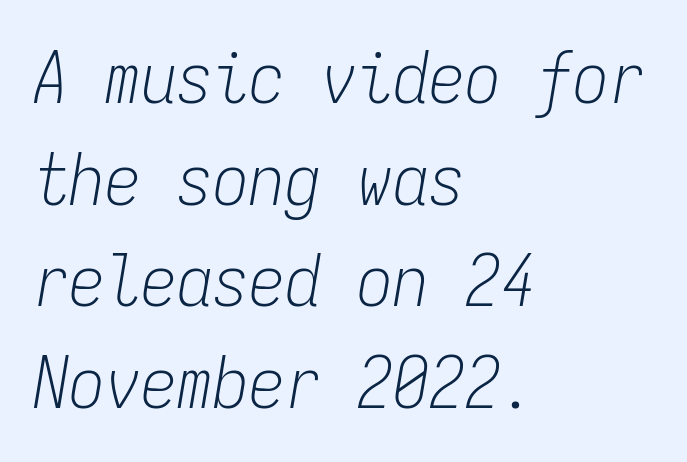
Here the glyphs are tracked normally, forming tight word shapes. The string is rendered with underlining switched off. The rows are spaced the way most documents space them. The passage is arranged the way most books set body copy — flush left.
